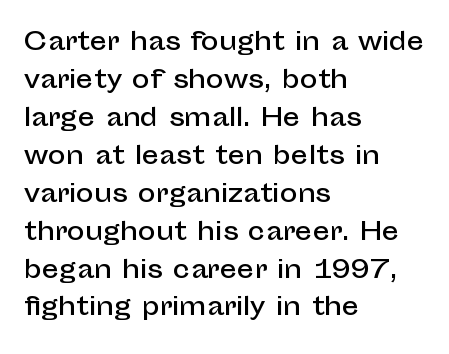
The image shows 24 px text type, upright; set left-aligned, normal line spacing (1.58x), normal letter spacing, not underlined.
